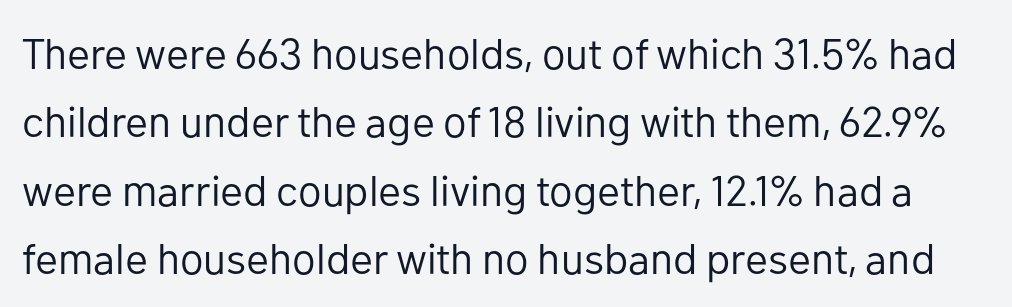
Q: Is the text bold? A: No.
Q: Is the text italic (slanted)? A: No, it is upright.
Q: Is the typeface a serif or a sans-serif typeface? A: Sans-serif.
Q: Is the text underlined? A: No.
Q: Is the spacing between letters normal or unusually wide? A: Normal.
Q: Is the spacing between lines tight, normal or loose? A: Normal.
Q: Width (condensed, normal, or wide)? A: Normal.
Q: Stroke contrast? A: Low.
Q: x-height? A: Medium.
Q: Monospaced? A: No.
